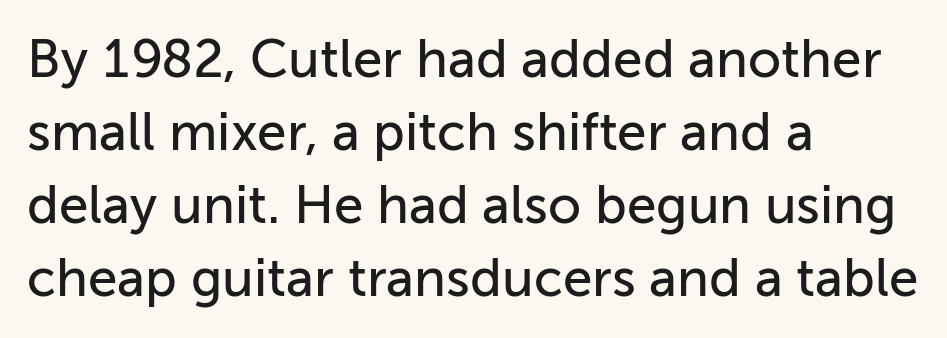
{"serif": "no", "italic": "no", "width": "normal", "stroke_contrast": "low", "x_height": "medium", "monospaced": "no", "underline": "no", "align": "left", "line_spacing": "normal", "line_spacing_ratio": 1.38, "letter_spacing": "normal", "letter_spacing_em": 0.0, "glyph_px": 53}
